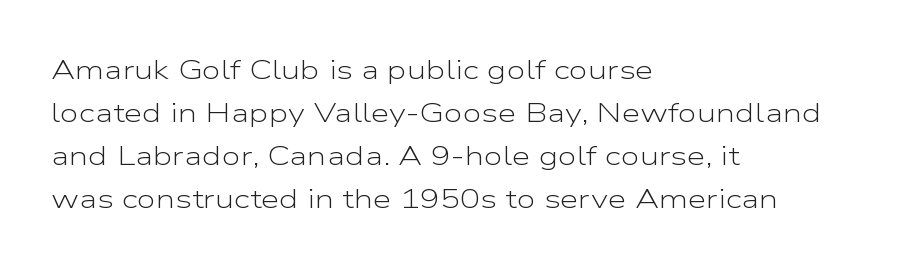
{"italic": "no", "bold": "no", "underline": "no", "align": "left", "line_spacing": "normal", "line_spacing_ratio": 1.59, "letter_spacing": "normal", "letter_spacing_em": 0.0, "glyph_px": 27}
